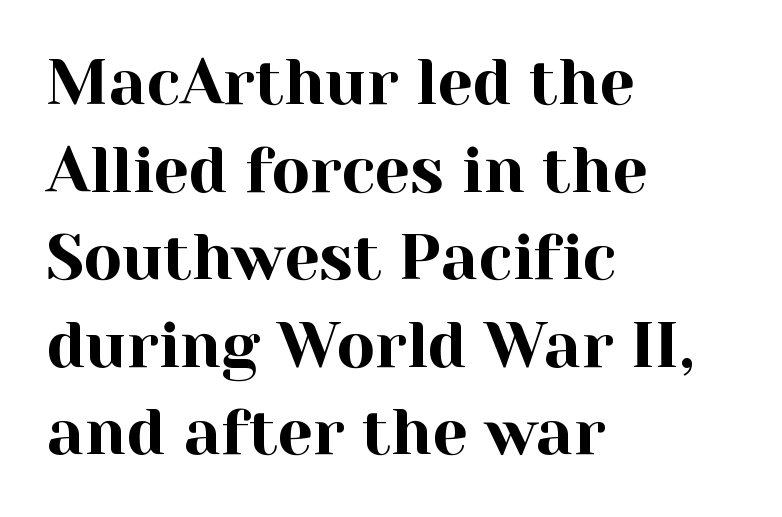
Left-aligned paragraph, ragged on the right. Whoever set this chose a conventional vertical rhythm. What stands out about the letter spacing? Nothing — it is the standard amount. You could not count columns in this text — the font is proportionally spaced. Typographically, this falls in the serif category.
